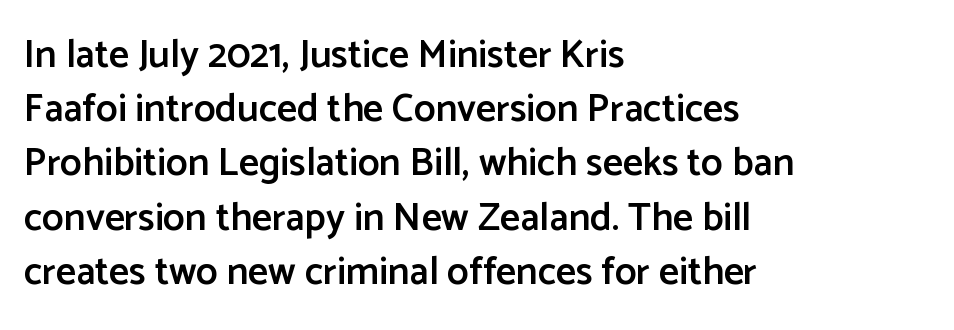
{"serif": "no", "italic": "no", "bold": "semi", "weight": "semibold", "width": "normal", "stroke_contrast": "low", "x_height": "medium", "monospaced": "no", "underline": "no", "align": "left", "line_spacing": "normal", "line_spacing_ratio": 1.39, "letter_spacing": "normal", "letter_spacing_em": 0.0, "glyph_px": 39}
